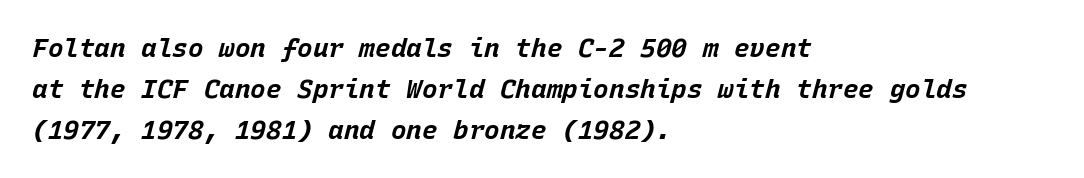
Q: Is the text bold? A: Yes.
Q: Is the text italic (slanted)? A: Yes, it leans right by about 15 degrees.
Q: Is the text underlined? A: No.
Q: How is the paragraph aligned? A: Left-aligned.
Q: Is the spacing between letters normal or unusually wide? A: Normal.
Q: Is the spacing between lines tight, normal or loose? A: Normal.
